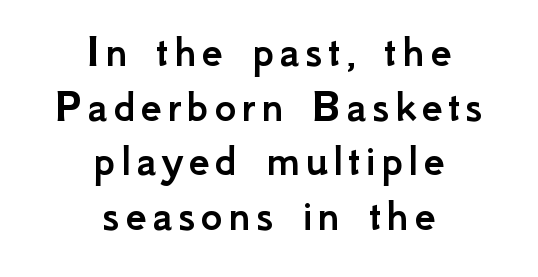
Which margin do the lines hug? Neither — every line sits in the middle. Look at the bottom of the vertical strokes: they stop flat, with no serifs. The type sits square on the baseline with zero lean. Do the characters align in a grid? No, the font is proportional.
